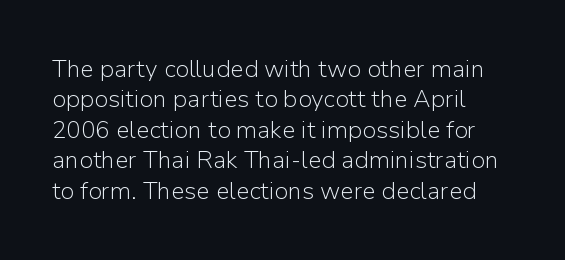
Q: Is the text bold? A: No.
Q: Is the text italic (slanted)? A: No, it is upright.
Q: Is the text underlined? A: No.
Q: How is the paragraph aligned? A: Left-aligned.
Q: Is the spacing between letters normal or unusually wide? A: Normal.
Q: Is the spacing between lines tight, normal or loose? A: Normal.
